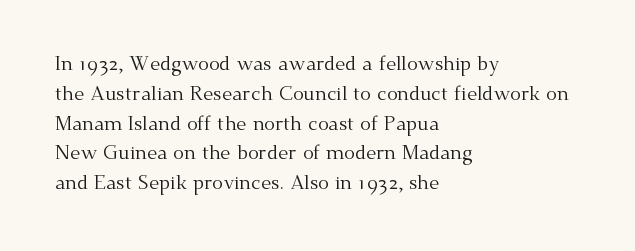
{"italic": "no", "bold": "no", "underline": "no", "align": "left", "line_spacing": "normal", "line_spacing_ratio": 1.49, "letter_spacing": "normal", "letter_spacing_em": 0.0, "glyph_px": 20}
